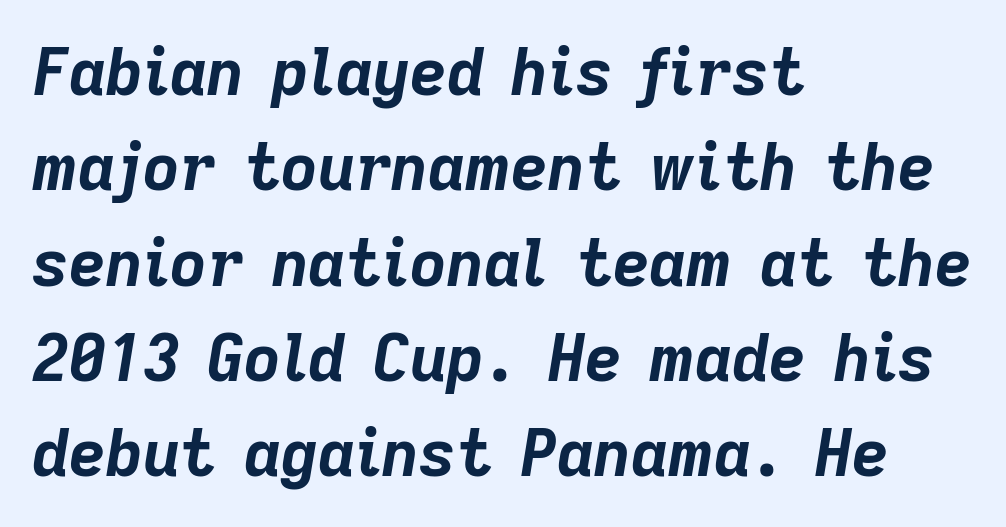
The image shows 64 px bold type, italic (leaning right); set left-aligned, normal line spacing (1.49x), normal letter spacing, not underlined; low stroke contrast and a medium x-height.
